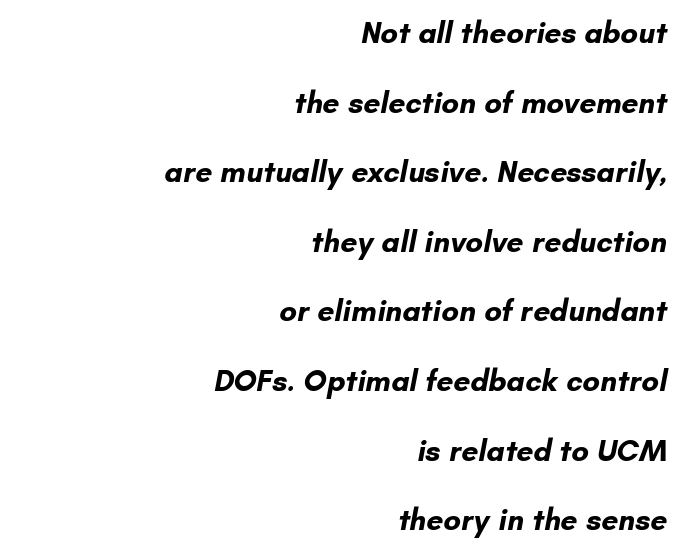
A typesetter would label this face a sans. Widely set lines give the paragraph a tall, airy silhouette. A dark, heavy texture on the line: the type is bold. The ragged edge is on the left, which tells us the setting is flush right. Observe the ordinary spacing: letters are neighbours, not strangers. No word sits above an underline.
